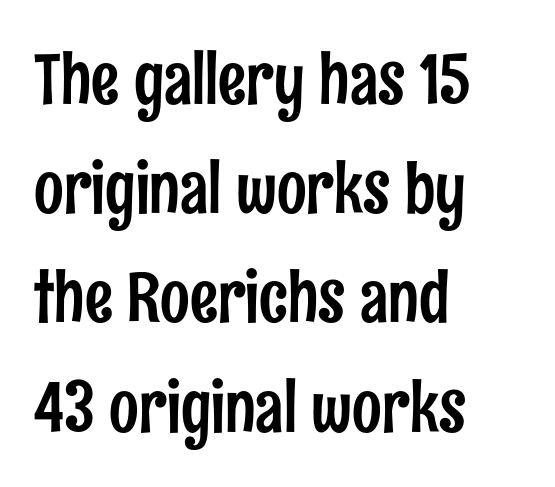
Q: Is the text italic (slanted)? A: No, it is upright.
Q: Is the typeface a serif or a sans-serif typeface? A: Sans-serif.
Q: Is the text underlined? A: No.
Q: How is the paragraph aligned? A: Left-aligned.
Q: Is the spacing between letters normal or unusually wide? A: Normal.
Q: Is the spacing between lines tight, normal or loose? A: Normal.
Q: Width (condensed, normal, or wide)? A: Condensed.
Q: Stroke contrast? A: Low.
Q: x-height? A: Medium.
Q: Monospaced? A: No.
